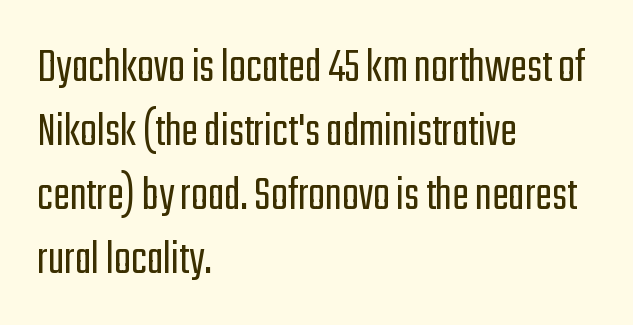
The image shows 50 px light, condensed sans-serif type, upright; set left-aligned, normal line spacing (1.28x), normal letter spacing, not underlined; low stroke contrast and a medium x-height.
